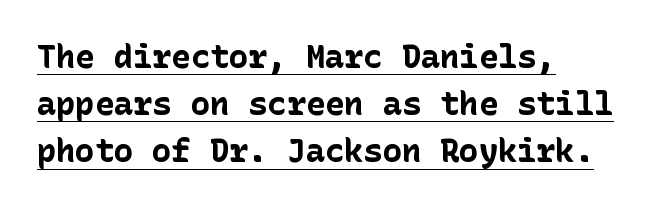
Q: Is the text bold? A: Yes.
Q: Is the text italic (slanted)? A: No, it is upright.
Q: Is the typeface a serif or a sans-serif typeface? A: Sans-serif.
Q: Is the text underlined? A: Yes.
Q: How is the paragraph aligned? A: Left-aligned.
Q: Is the spacing between letters normal or unusually wide? A: Normal.
Q: Is the spacing between lines tight, normal or loose? A: Normal.
Q: Width (condensed, normal, or wide)? A: Normal.
Q: Stroke contrast? A: Low.
Q: x-height? A: Medium.
